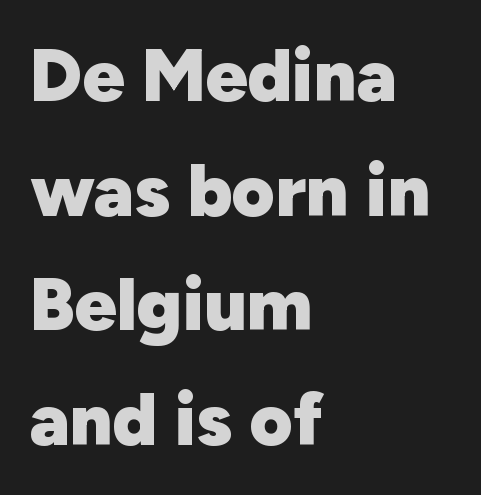
{"serif": "no", "italic": "no", "bold": "yes", "weight": "heavy", "width": "normal", "stroke_contrast": "low", "x_height": "medium", "monospaced": "no", "underline": "no", "align": "left", "line_spacing": "normal", "line_spacing_ratio": 1.55, "letter_spacing": "normal", "letter_spacing_em": 0.0, "glyph_px": 74}
